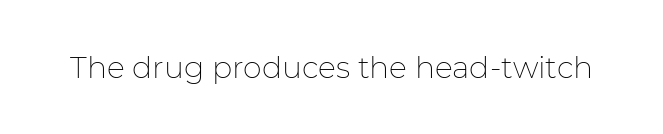
Q: Is the text bold? A: No.
Q: Is the text italic (slanted)? A: No, it is upright.
Q: Is the typeface a serif or a sans-serif typeface? A: Sans-serif.
Q: Is the text underlined? A: No.
Q: Is the spacing between letters normal or unusually wide? A: Normal.
Q: Width (condensed, normal, or wide)? A: Normal.
Q: Stroke contrast? A: Low.
Q: x-height? A: Medium.
Q: Monospaced? A: No.
